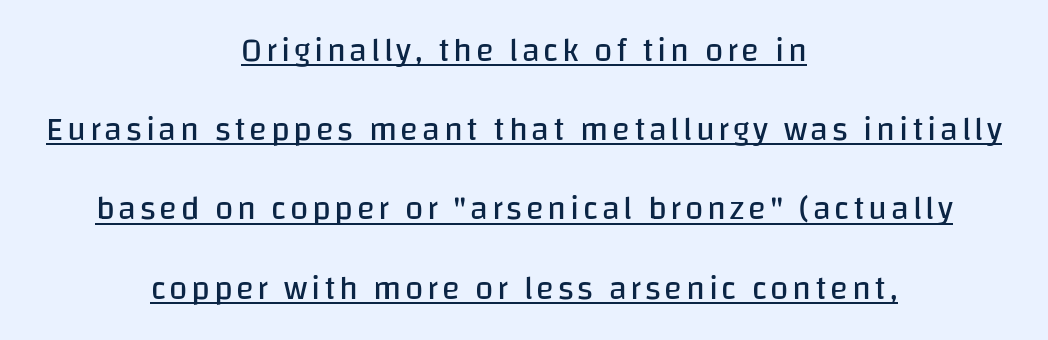
The image shows 33 px regular-weight sans-serif type, upright; set centered, loose line spacing (2.4x), underlined; low stroke contrast and a large x-height.
